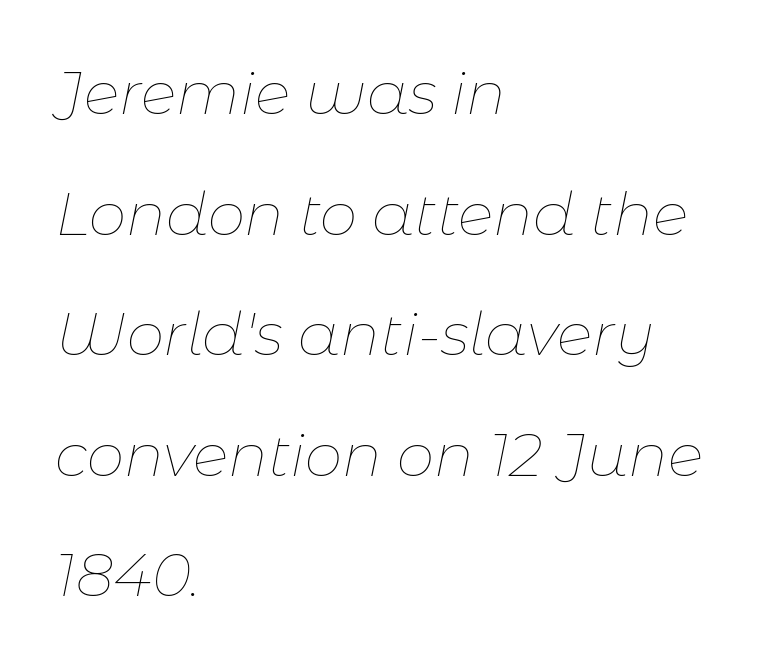
Q: Is the text bold? A: No.
Q: Is the text italic (slanted)? A: Yes, it leans right by about 11 degrees.
Q: Is the text underlined? A: No.
Q: How is the paragraph aligned? A: Left-aligned.
Q: Is the spacing between letters normal or unusually wide? A: Normal.
Q: Is the spacing between lines tight, normal or loose? A: Loose.
Q: Width (condensed, normal, or wide)? A: Normal.
Q: Stroke contrast? A: Low.
Q: x-height? A: Medium.
Q: Monospaced? A: No.
